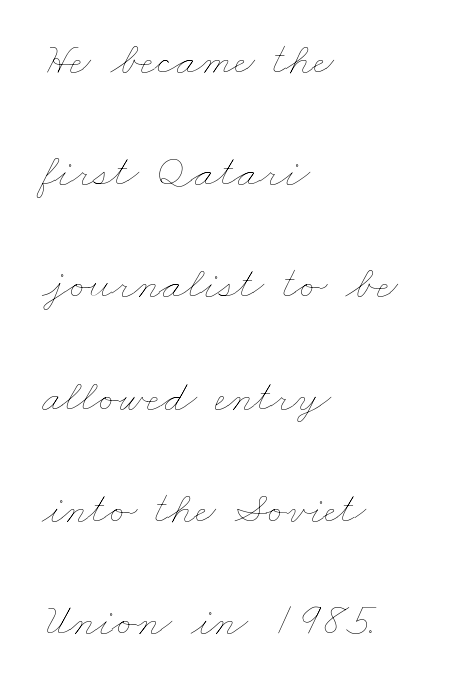
Varying glyph widths throughout — classic text-font behaviour. Between one letter and the next there's only the usual sliver of space. Descenders hang freely into open space. The rendering anchors every line to the left-hand side.
